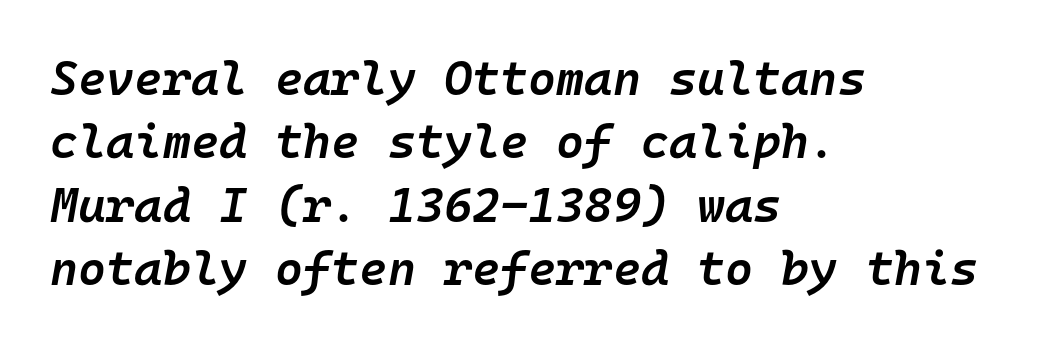
{"italic": "yes", "lean": "right", "slant_degrees": 10, "bold": "semi", "weight": "semibold", "width": "normal", "stroke_contrast": "low", "x_height": "medium", "monospaced": "yes", "underline": "no", "align": "left", "line_spacing": "normal", "line_spacing_ratio": 1.32, "letter_spacing": "normal", "letter_spacing_em": 0.0, "glyph_px": 48}
